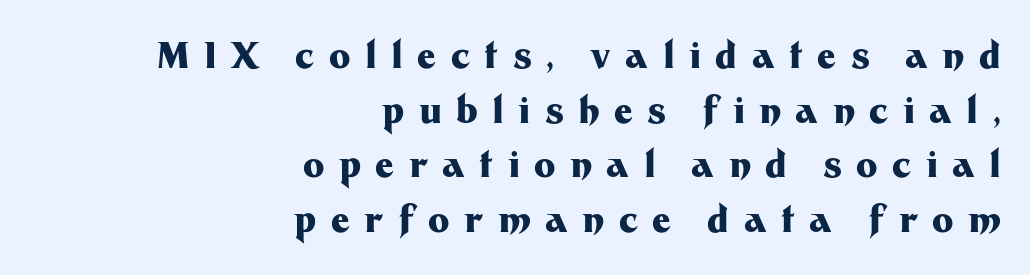
The image shows 36 px heavy sans-serif type, upright; set right-aligned, normal line spacing (1.52x), unusually wide letter spacing (+0.4 em), not underlined; medium stroke contrast and a medium x-height.
